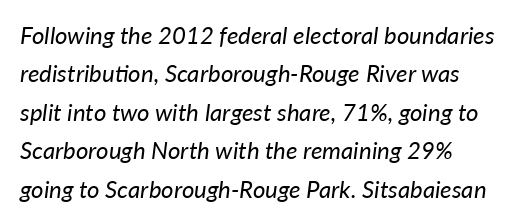
Q: Is the text bold? A: No.
Q: Is the text italic (slanted)? A: Yes, it leans right by about 7 degrees.
Q: Is the text underlined? A: No.
Q: Is the spacing between letters normal or unusually wide? A: Normal.
Q: Is the spacing between lines tight, normal or loose? A: Normal.
